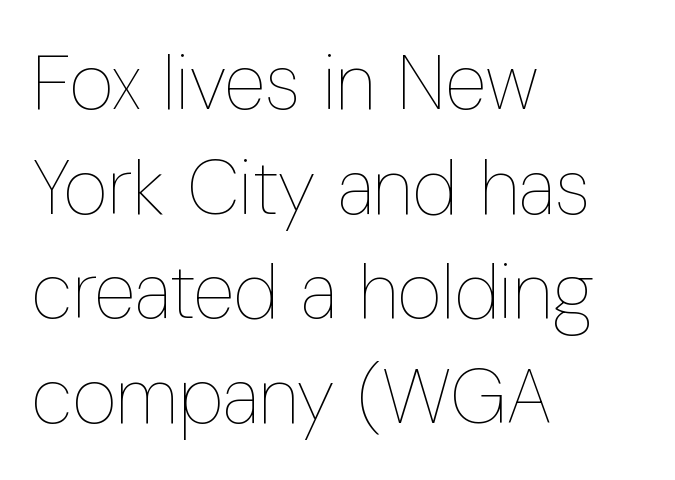
{"italic": "no", "bold": "no", "weight": "thin", "width": "condensed", "stroke_contrast": "low", "x_height": "medium", "monospaced": "no", "underline": "no", "align": "left", "line_spacing": "normal", "line_spacing_ratio": 1.36, "letter_spacing": "normal", "letter_spacing_em": 0.0, "glyph_px": 77}
